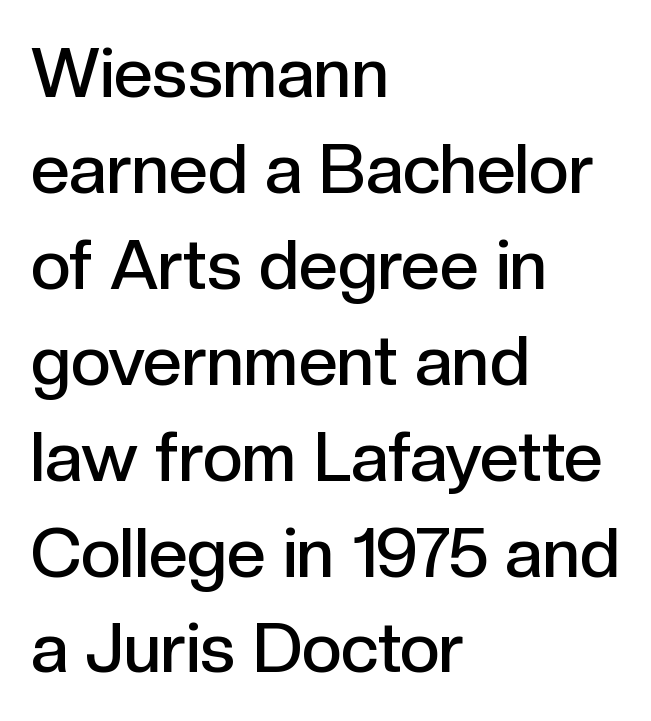
Q: Is the text bold? A: Semi-bold.
Q: Is the text italic (slanted)? A: No, it is upright.
Q: Is the typeface a serif or a sans-serif typeface? A: Sans-serif.
Q: Is the text underlined? A: No.
Q: How is the paragraph aligned? A: Left-aligned.
Q: Is the spacing between letters normal or unusually wide? A: Normal.
Q: Is the spacing between lines tight, normal or loose? A: Normal.
Q: Width (condensed, normal, or wide)? A: Normal.
Q: x-height? A: Medium.
Q: Monospaced? A: No.
